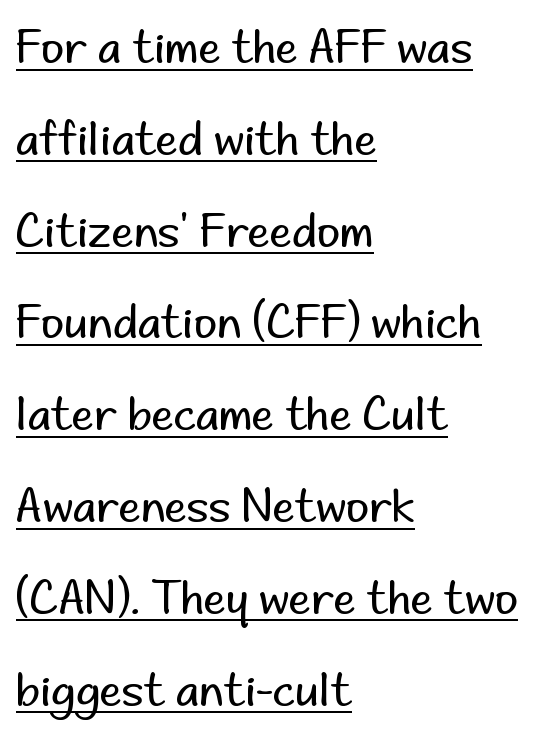
Q: Is the text bold? A: No.
Q: Is the text italic (slanted)? A: No, it is upright.
Q: Is the typeface a serif or a sans-serif typeface? A: Sans-serif.
Q: Is the text underlined? A: Yes.
Q: How is the paragraph aligned? A: Left-aligned.
Q: Is the spacing between letters normal or unusually wide? A: Normal.
Q: Is the spacing between lines tight, normal or loose? A: Loose.
Q: Width (condensed, normal, or wide)? A: Normal.
Q: Stroke contrast? A: Low.
Q: x-height? A: Small.
Q: Monospaced? A: No.
